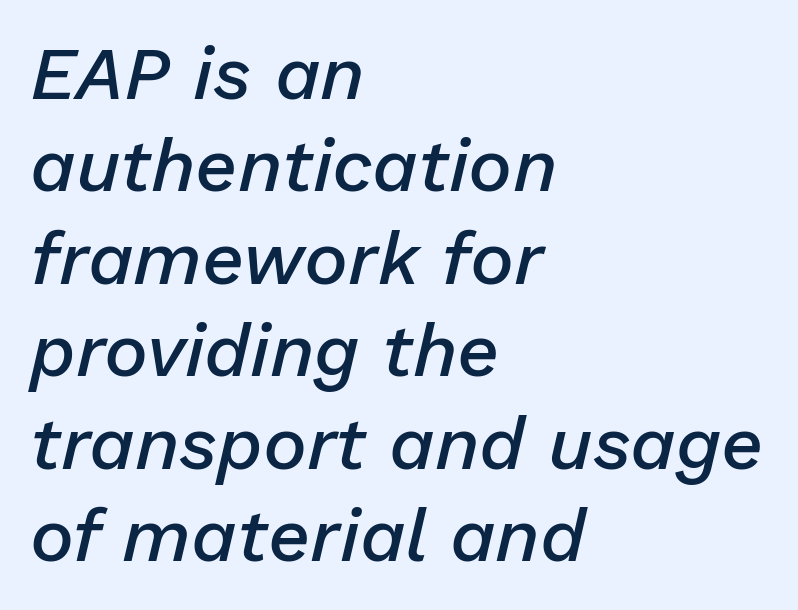
{"italic": "yes", "lean": "right", "slant_degrees": 13, "bold": "semi", "weight": "semibold", "width": "normal", "stroke_contrast": "low", "x_height": "medium", "monospaced": "no", "underline": "no", "align": "left", "line_spacing": "normal", "line_spacing_ratio": 1.25, "letter_spacing": "normal", "letter_spacing_em": 0.0, "glyph_px": 74}
